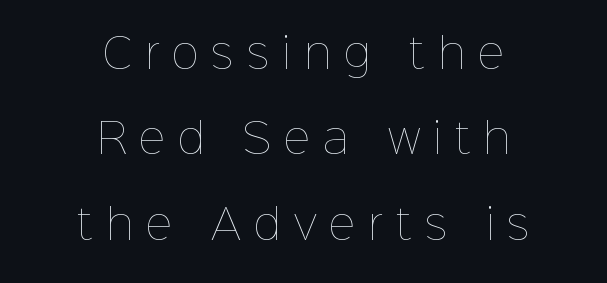
The image shows 41 px thin type, upright; set centered, loose line spacing (2.08x), unusually wide letter spacing (+0.32 em), not underlined; low stroke contrast and a medium x-height.
